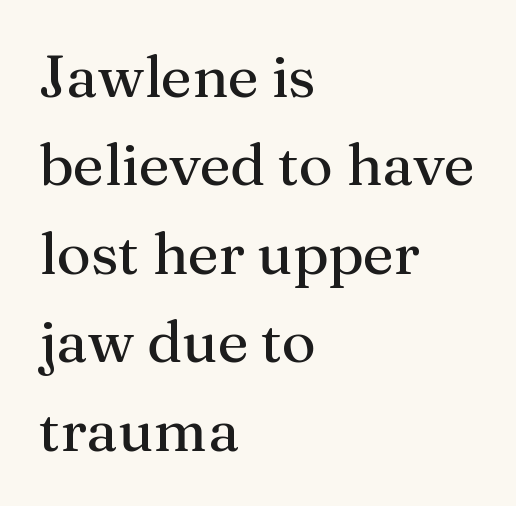
This rendering uses left alignment, leaving the right contour irregular. Spacing verdict: proportional, widths tailored to each character. The horizontal fit of the characters is conventional and even. Anything drawn beneath the words? Only blank space. Bold? No — there's no thickening of the strokes.
